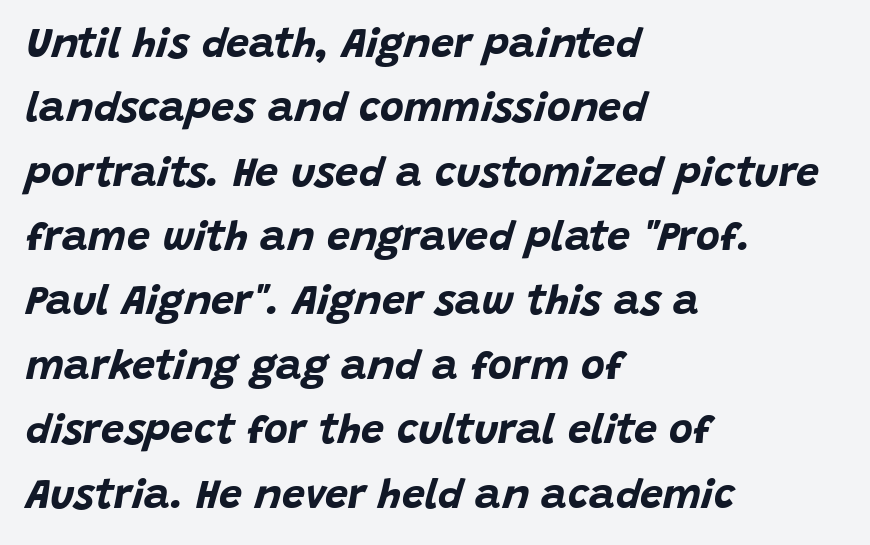
The image shows 41 px bold type, italic (leaning right); set left-aligned, normal line spacing (1.57x), normal letter spacing, not underlined; low stroke contrast and a large x-height.
